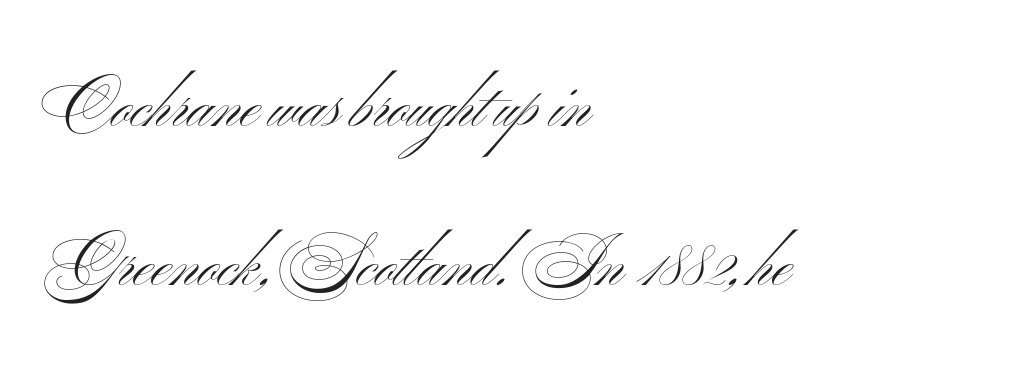
Q: Is the text bold? A: No.
Q: Is the text italic (slanted)? A: Yes.
Q: Is the typeface a serif or a sans-serif typeface? A: Sans-serif.
Q: Is the text underlined? A: No.
Q: How is the paragraph aligned? A: Left-aligned.
Q: Is the spacing between letters normal or unusually wide? A: Normal.
Q: Is the spacing between lines tight, normal or loose? A: Loose.
Q: Width (condensed, normal, or wide)? A: Wide.
Q: Stroke contrast? A: Medium.
Q: x-height? A: Small.
Q: Monospaced? A: No.
